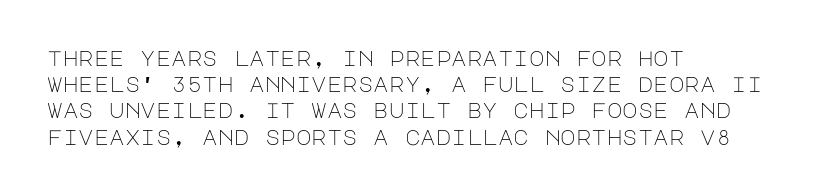
Q: Is the text bold? A: No.
Q: Is the text italic (slanted)? A: No, it is upright.
Q: Is the text underlined? A: No.
Q: How is the paragraph aligned? A: Left-aligned.
Q: Is the spacing between letters normal or unusually wide? A: Normal.
Q: Is the spacing between lines tight, normal or loose? A: Normal.
